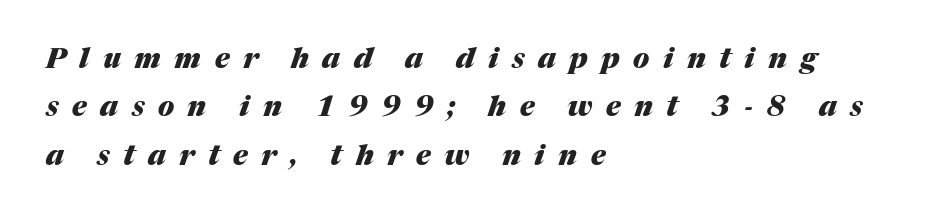
The image shows 28 px heavy type, italic (leaning right); set left-aligned, line spacing 1.73x, unusually wide letter spacing (+0.48 em), not underlined; medium stroke contrast and a medium x-height.
